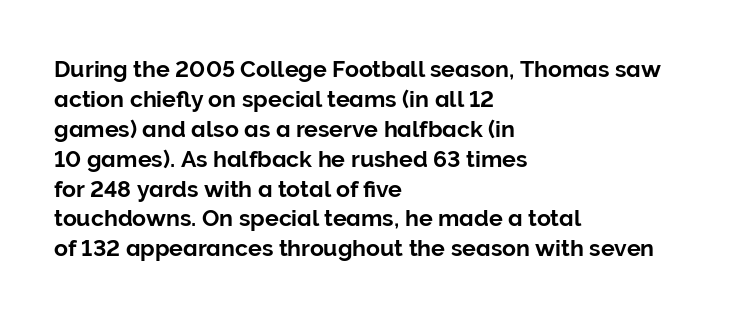
Q: Is the text italic (slanted)? A: No, it is upright.
Q: Is the text underlined? A: No.
Q: How is the paragraph aligned? A: Left-aligned.
Q: Is the spacing between letters normal or unusually wide? A: Normal.
Q: Is the spacing between lines tight, normal or loose? A: Normal.
